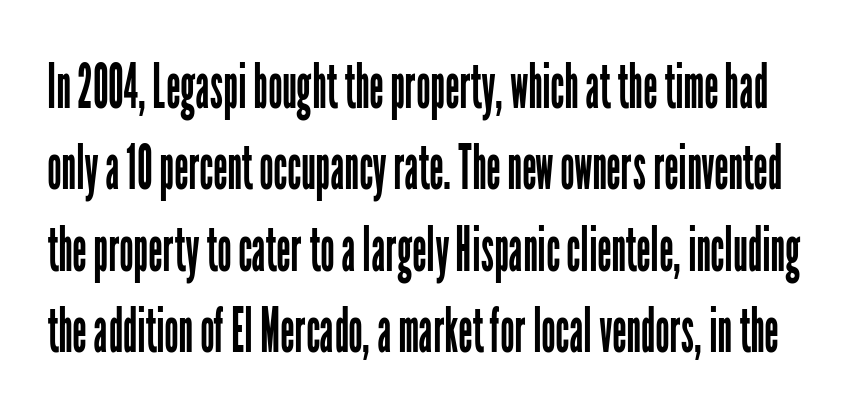
Q: Is the text bold? A: No.
Q: Is the text italic (slanted)? A: No, it is upright.
Q: Is the typeface a serif or a sans-serif typeface? A: Sans-serif.
Q: Is the text underlined? A: No.
Q: Is the spacing between letters normal or unusually wide? A: Normal.
Q: Is the spacing between lines tight, normal or loose? A: Normal.
Q: Width (condensed, normal, or wide)? A: Condensed.
Q: Stroke contrast? A: Low.
Q: x-height? A: Medium.
Q: Monospaced? A: No.
